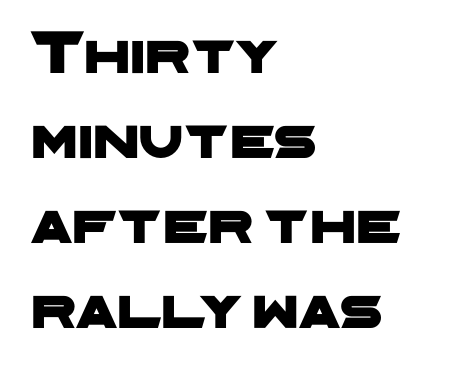
{"serif": "no", "width": "wide", "stroke_contrast": "low", "x_height": "medium", "monospaced": "no", "underline": "no", "align": "left", "line_spacing": "normal", "line_spacing_ratio": 1.37, "letter_spacing": "normal", "letter_spacing_em": 0.0, "glyph_px": 62}
